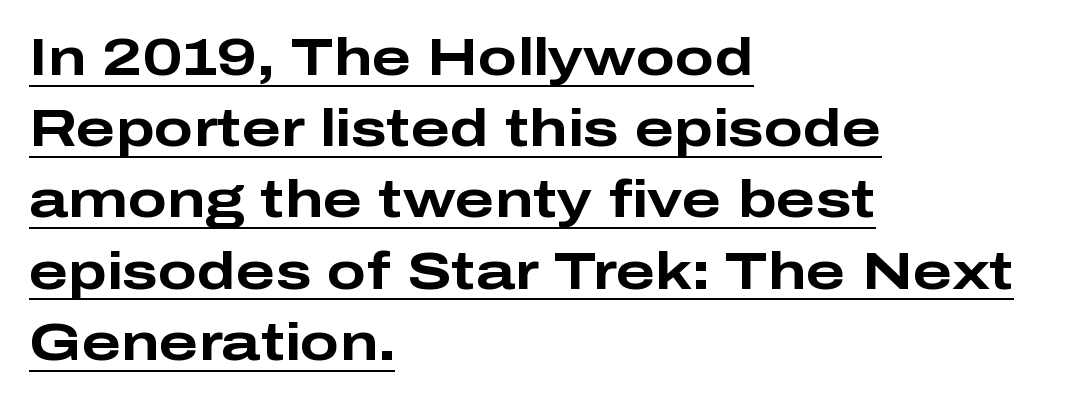
The typesetter has applied underlining to the passage shown. Nothing unusual about the tracking: characters are spaced as the font intends. This rendering uses left alignment, leaving the right contour irregular. On the weight axis this lands at bold, roughly 700. Horizontal bands of white between lines are of average thickness. The face used here is proportionally spaced, like ordinary book or web type.
